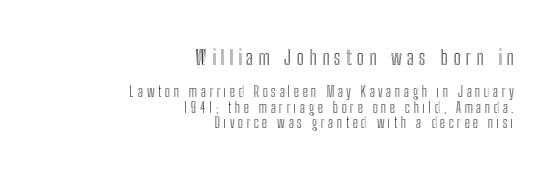
Q: Is the text italic (slanted)? A: No, it is upright.
Q: Is the text underlined? A: No.
Q: How is the paragraph aligned? A: Right-aligned.
Q: Is the spacing between letters normal or unusually wide? A: Unusually wide.
Q: Is the spacing between lines tight, normal or loose? A: Tight.
Q: Which block of text is set in a larger size, the first (top) or the second (bottom)? A: The first (top) one.
